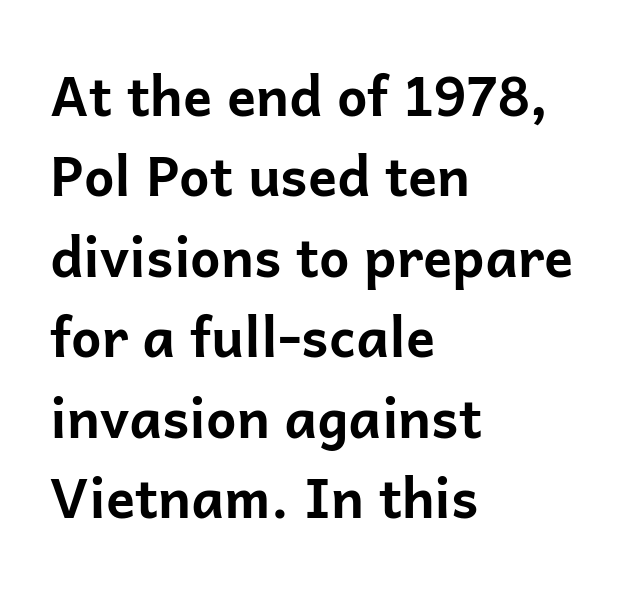
Q: Is the text bold? A: Yes.
Q: Is the text italic (slanted)? A: No, it is upright.
Q: Is the typeface a serif or a sans-serif typeface? A: Sans-serif.
Q: Is the text underlined? A: No.
Q: How is the paragraph aligned? A: Left-aligned.
Q: Is the spacing between letters normal or unusually wide? A: Normal.
Q: Is the spacing between lines tight, normal or loose? A: Normal.
Q: Width (condensed, normal, or wide)? A: Normal.
Q: Stroke contrast? A: Low.
Q: x-height? A: Medium.
Q: Monospaced? A: No.
